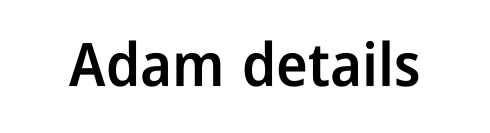
The image shows 60 px semibold, condensed sans-serif type, upright; set normal letter spacing, not underlined; low stroke contrast and a medium x-height.
